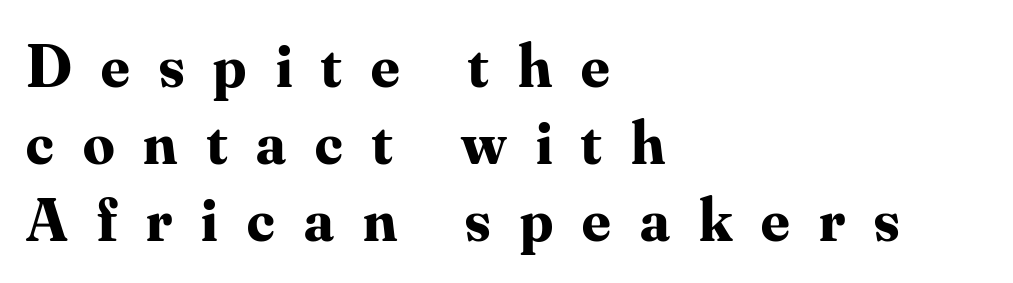
{"serif": "yes", "italic": "no", "bold": "yes", "weight": "bold", "width": "normal", "stroke_contrast": "medium", "x_height": "small", "monospaced": "no", "underline": "no", "align": "left", "line_spacing_ratio": 1.24, "letter_spacing": "wide", "letter_spacing_em": 0.47, "glyph_px": 62}
